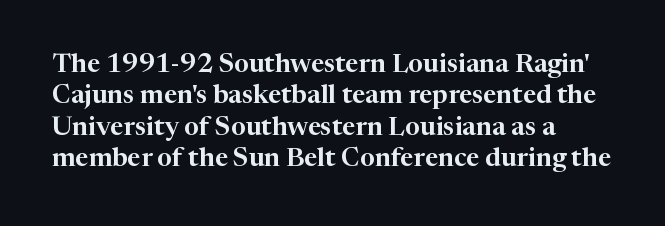
Q: Is the text italic (slanted)? A: No, it is upright.
Q: Is the text underlined? A: No.
Q: How is the paragraph aligned? A: Left-aligned.
Q: Is the spacing between letters normal or unusually wide? A: Normal.
